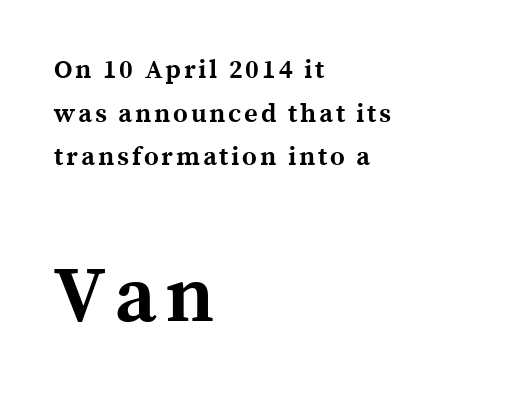
{"serif": "yes", "italic": "no", "bold": "yes", "weight": "bold", "width": "normal", "x_height": "medium", "monospaced": "no", "underline": "no", "align": "left", "line_spacing": "normal", "line_spacing_ratio": 1.68, "larger_block": "second", "size_ratio": 3.04, "glyph_px": 79}
